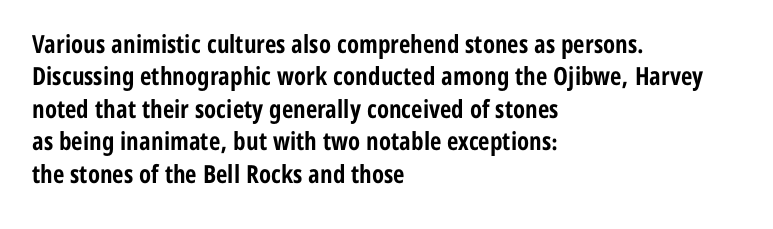
Q: Is the text bold? A: Yes.
Q: Is the text italic (slanted)? A: No, it is upright.
Q: Is the text underlined? A: No.
Q: How is the paragraph aligned? A: Left-aligned.
Q: Is the spacing between letters normal or unusually wide? A: Normal.
Q: Is the spacing between lines tight, normal or loose? A: Normal.
